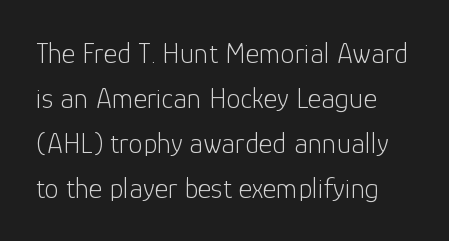
What kind of face is this? One without serifs — a sans. Here the designer chose a conventional face with non-uniform glyph widths. No extra ink here — the face is not bold. Underlining? Definitely not there.
